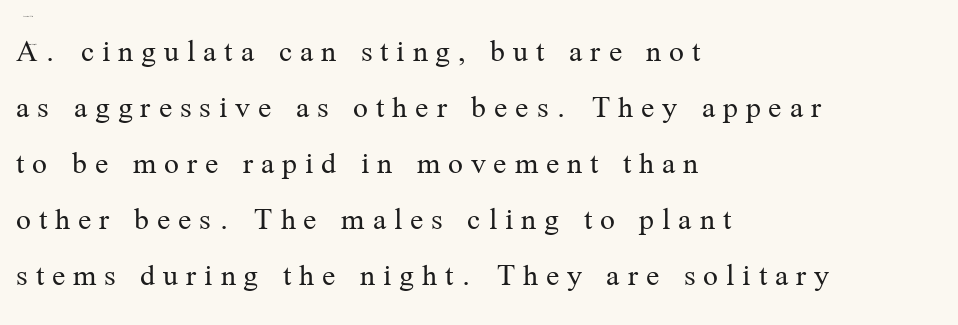
A roman cut, with each character standing at attention. Letters have the restrained weight of plain body copy at most. Check where the strokes stop: tiny serifs finish them off. Leading: standard. You could not count columns in this text — the font is proportionally spaced. Type without underlining.
